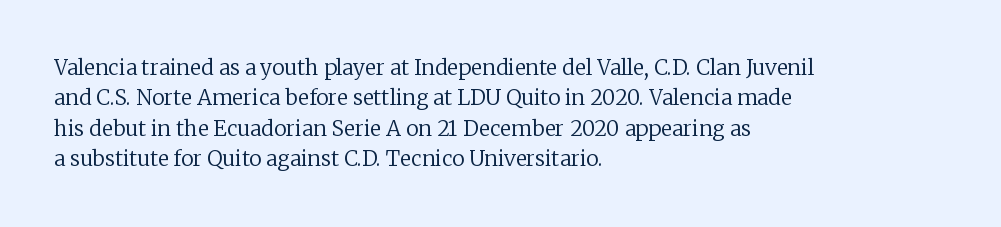
The image shows 21 px text type, upright; set left-aligned, normal line spacing (1.45x), normal letter spacing, not underlined.
